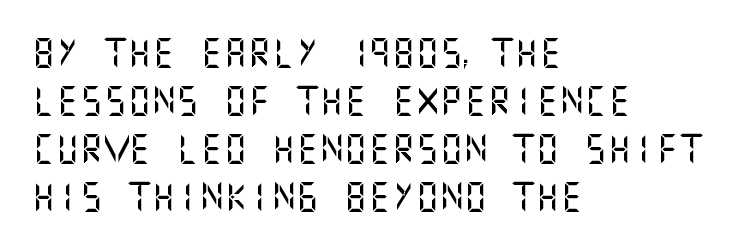
The image shows 30 px sans-serif type, upright; set left-aligned, normal line spacing (1.6x), normal letter spacing, not underlined; medium stroke contrast and a large x-height.
